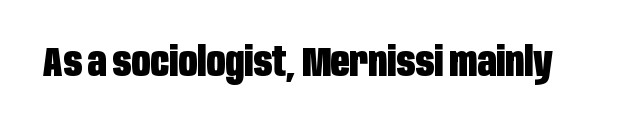
The glyphs in this specimen are sans serif. The foot of each line stays bare and open. The face used here is proportionally spaced, like ordinary book or web type. In terms of posture, this sample is upright. Here the glyphs are tracked normally, forming tight word shapes. Is the type bold? Yes — the strokes are clearly thick and heavy.
